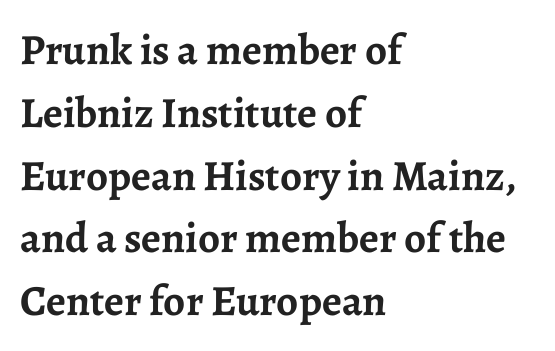
Q: Is the text bold? A: Yes.
Q: Is the text italic (slanted)? A: No, it is upright.
Q: Is the typeface a serif or a sans-serif typeface? A: Serif.
Q: Is the text underlined? A: No.
Q: How is the paragraph aligned? A: Left-aligned.
Q: Is the spacing between letters normal or unusually wide? A: Normal.
Q: Is the spacing between lines tight, normal or loose? A: Normal.
Q: Width (condensed, normal, or wide)? A: Normal.
Q: Stroke contrast? A: Low.
Q: x-height? A: Medium.
Q: Monospaced? A: No.
